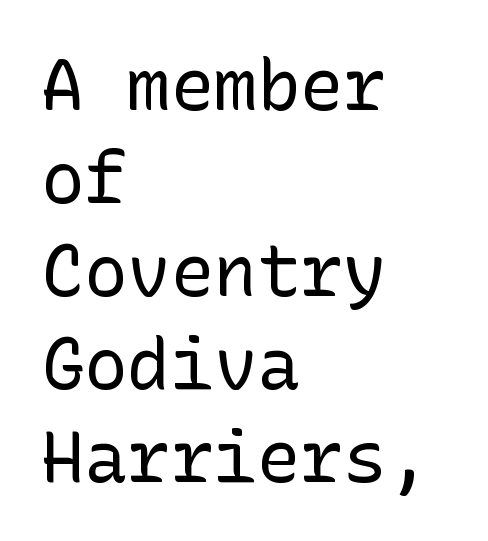
{"serif": "no", "italic": "no", "bold": "no", "weight": "regular", "width": "normal", "stroke_contrast": "low", "x_height": "medium", "underline": "no", "align": "left", "line_spacing": "normal", "line_spacing_ratio": 1.29, "letter_spacing": "normal", "letter_spacing_em": 0.0, "glyph_px": 72}
